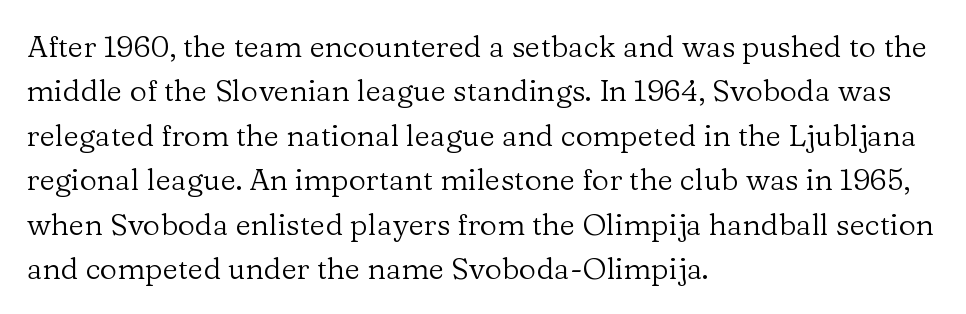
The image shows 30 px regular-weight serif type, upright; set left-aligned, normal line spacing (1.48x), normal letter spacing, not underlined; low stroke contrast and a medium x-height.
